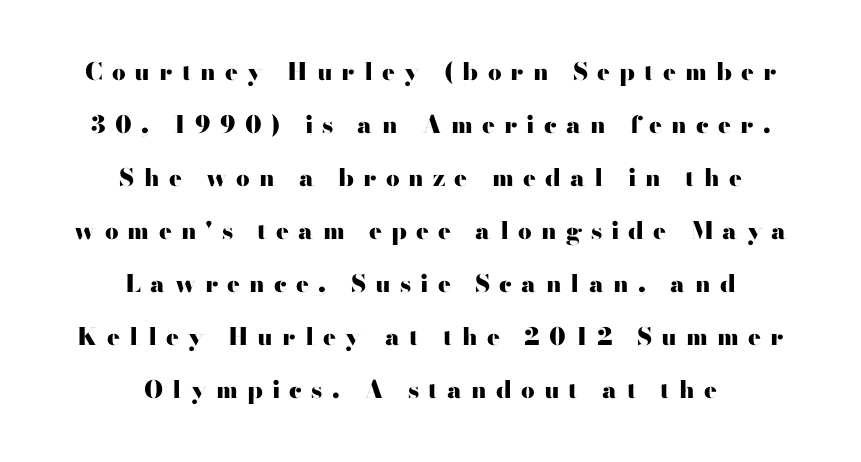
The image shows 24 px bold type, upright; set centered, loose line spacing (2.21x), unusually wide letter spacing (+0.38 em), not underlined.
